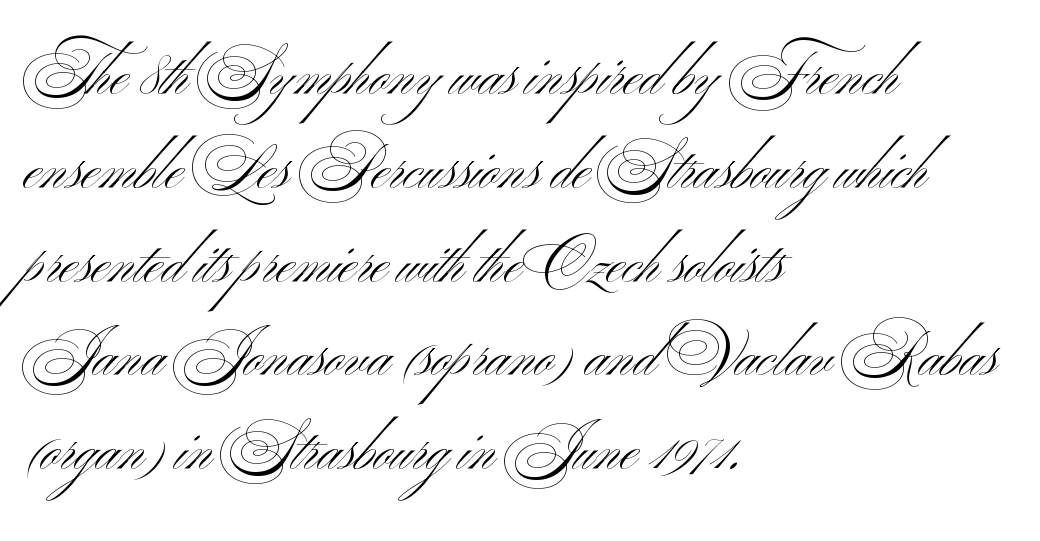
The image shows 59 px light, wide sans-serif type; set left-aligned, normal line spacing (1.59x), normal letter spacing, not underlined; medium stroke contrast and a small x-height.
